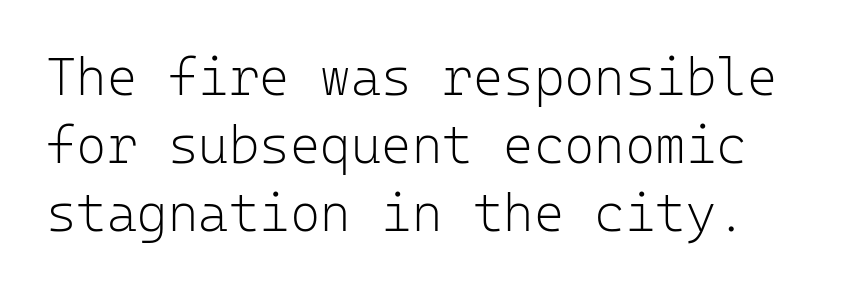
Q: Is the text bold? A: No.
Q: Is the text italic (slanted)? A: No, it is upright.
Q: Is the typeface a serif or a sans-serif typeface? A: Sans-serif.
Q: Is the text underlined? A: No.
Q: Is the spacing between letters normal or unusually wide? A: Normal.
Q: Is the spacing between lines tight, normal or loose? A: Normal.
Q: Width (condensed, normal, or wide)? A: Normal.
Q: Stroke contrast? A: Low.
Q: x-height? A: Medium.
Q: Monospaced? A: Yes.
